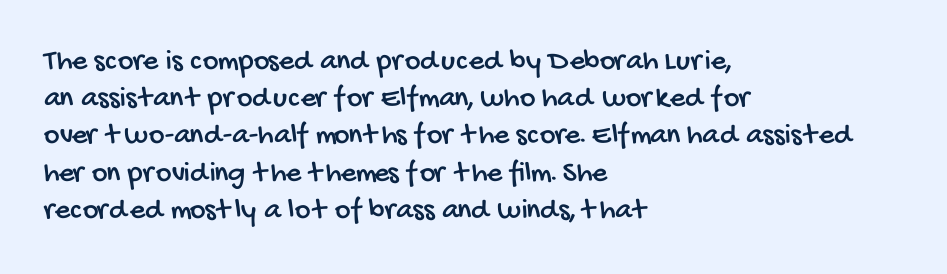
Q: Is the typeface a serif or a sans-serif typeface? A: Sans-serif.
Q: Is the text underlined? A: No.
Q: How is the paragraph aligned? A: Left-aligned.
Q: Is the spacing between letters normal or unusually wide? A: Normal.
Q: Width (condensed, normal, or wide)? A: Condensed.
Q: Stroke contrast? A: Low.
Q: x-height? A: Large.
Q: Monospaced? A: No.
